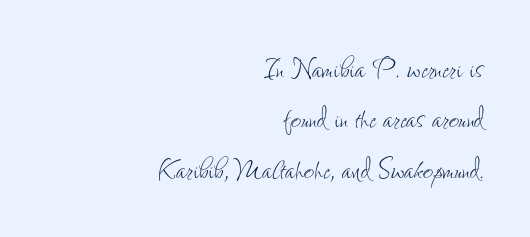
The image shows 36 px thin, condensed type; set right-aligned, normal line spacing (1.4x), normal letter spacing, not underlined; low stroke contrast and a small x-height.
